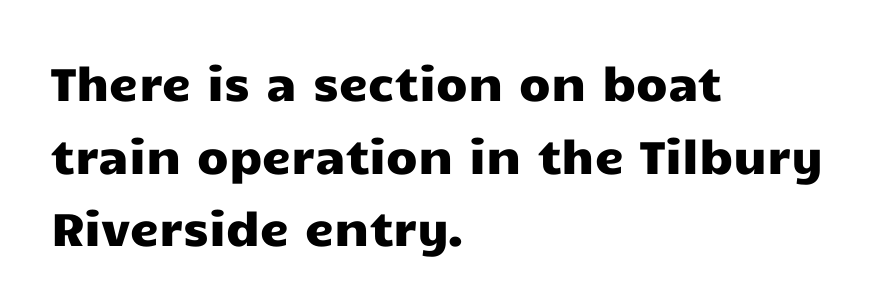
Q: Is the text italic (slanted)? A: No, it is upright.
Q: Is the typeface a serif or a sans-serif typeface? A: Sans-serif.
Q: Is the text underlined? A: No.
Q: How is the paragraph aligned? A: Left-aligned.
Q: Is the spacing between letters normal or unusually wide? A: Normal.
Q: Is the spacing between lines tight, normal or loose? A: Normal.
Q: Width (condensed, normal, or wide)? A: Wide.
Q: Stroke contrast? A: Low.
Q: x-height? A: Medium.
Q: Monospaced? A: No.
